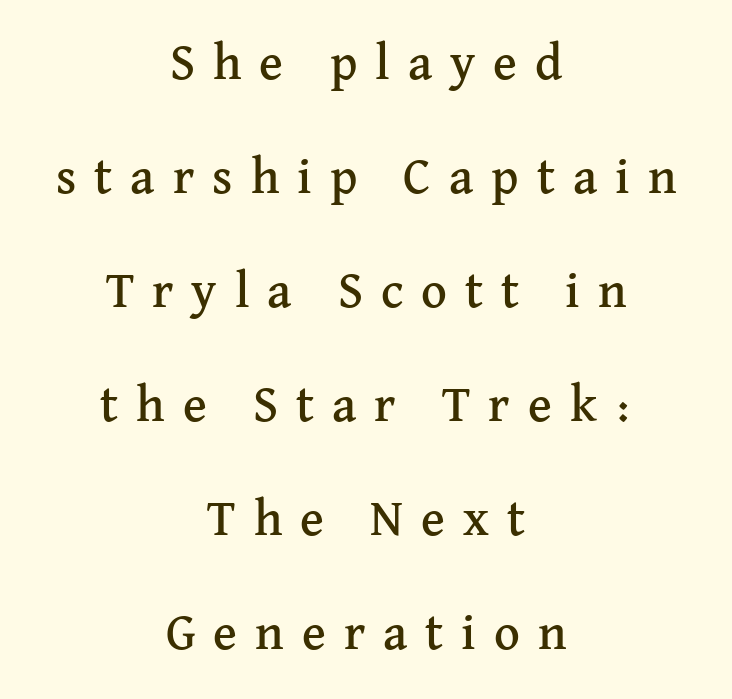
The image shows 50 px serif type, upright; set centered, loose line spacing (2.28x), unusually wide letter spacing (+0.36 em), not underlined; medium stroke contrast and a medium x-height.
